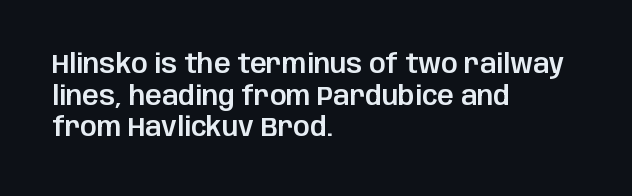
The image shows 26 px text type, upright; set left-aligned, line spacing 1.22x, normal letter spacing, not underlined.
